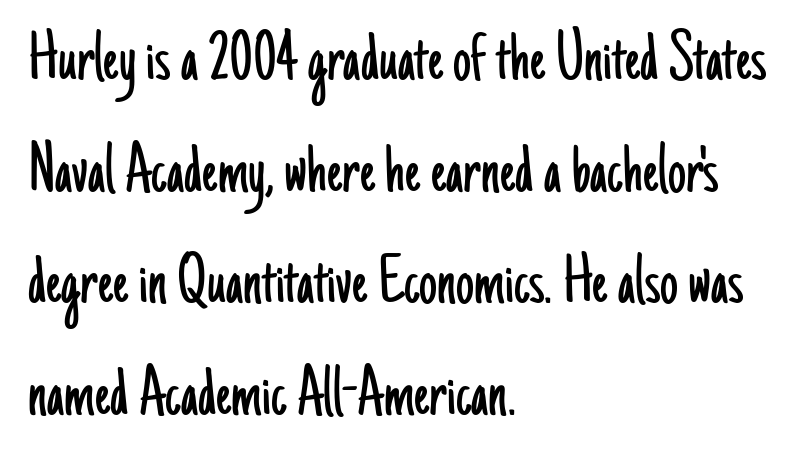
Q: Is the text bold? A: No.
Q: Is the text italic (slanted)? A: No, it is upright.
Q: Is the typeface a serif or a sans-serif typeface? A: Sans-serif.
Q: Is the text underlined? A: No.
Q: How is the paragraph aligned? A: Left-aligned.
Q: Is the spacing between letters normal or unusually wide? A: Normal.
Q: Is the spacing between lines tight, normal or loose? A: Normal.
Q: Width (condensed, normal, or wide)? A: Condensed.
Q: Stroke contrast? A: Low.
Q: x-height? A: Small.
Q: Monospaced? A: No.
